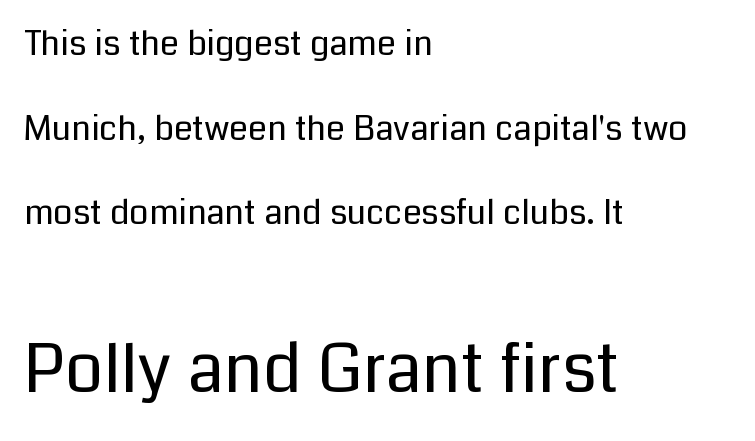
{"serif": "no", "italic": "no", "bold": "no", "weight": "regular", "width": "normal", "stroke_contrast": "low", "x_height": "medium", "monospaced": "no", "underline": "no", "align": "left", "line_spacing": "loose", "line_spacing_ratio": 2.49, "letter_spacing": "normal", "letter_spacing_em": 0.0, "larger_block": "second", "size_ratio": 1.97, "glyph_px": 67}
